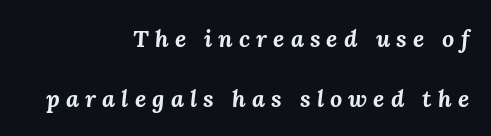
Q: Is the text bold? A: Yes.
Q: Is the text italic (slanted)? A: Yes, it leans right by about 3 degrees.
Q: Is the text underlined? A: No.
Q: How is the paragraph aligned? A: Right-aligned.
Q: Is the spacing between letters normal or unusually wide? A: Unusually wide.
Q: Is the spacing between lines tight, normal or loose? A: Loose.
